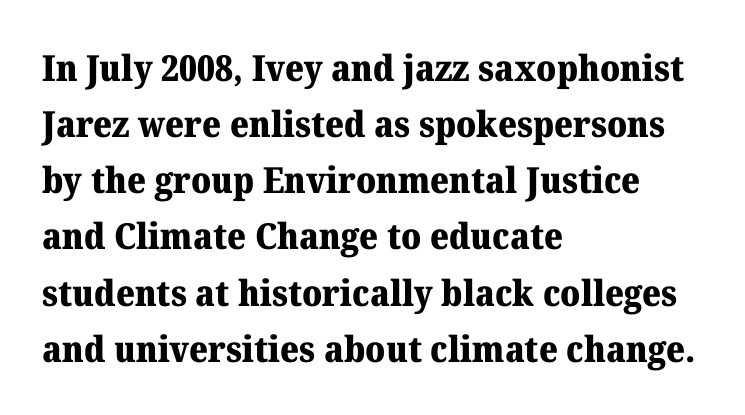
Q: Is the text bold? A: Yes.
Q: Is the text italic (slanted)? A: No, it is upright.
Q: Is the typeface a serif or a sans-serif typeface? A: Serif.
Q: Is the text underlined? A: No.
Q: How is the paragraph aligned? A: Left-aligned.
Q: Is the spacing between letters normal or unusually wide? A: Normal.
Q: Is the spacing between lines tight, normal or loose? A: Normal.
Q: Width (condensed, normal, or wide)? A: Normal.
Q: Stroke contrast? A: Medium.
Q: x-height? A: Medium.
Q: Monospaced? A: No.
